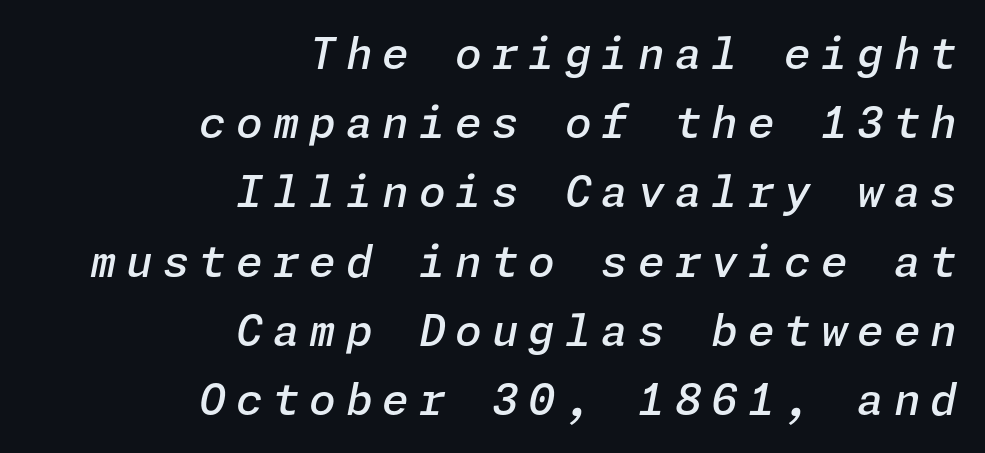
Q: Is the text bold? A: Semi-bold.
Q: Is the text italic (slanted)? A: Yes, it leans right by about 11 degrees.
Q: Is the text underlined? A: No.
Q: How is the paragraph aligned? A: Right-aligned.
Q: Is the spacing between letters normal or unusually wide? A: Unusually wide.
Q: Is the spacing between lines tight, normal or loose? A: Normal.
Q: Width (condensed, normal, or wide)? A: Normal.
Q: Stroke contrast? A: Low.
Q: x-height? A: Medium.
